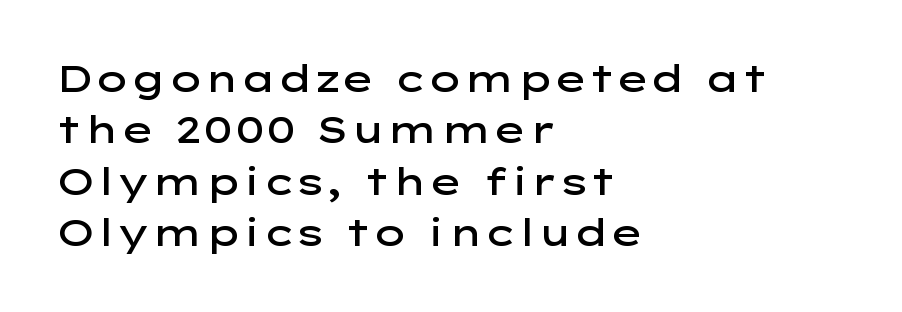
{"serif": "no", "italic": "no", "bold": "semi", "weight": "semibold", "width": "wide", "stroke_contrast": "low", "x_height": "medium", "monospaced": "no", "underline": "no", "align": "left", "line_spacing": "normal", "line_spacing_ratio": 1.39, "letter_spacing": "normal", "letter_spacing_em": 0.0, "glyph_px": 37}
